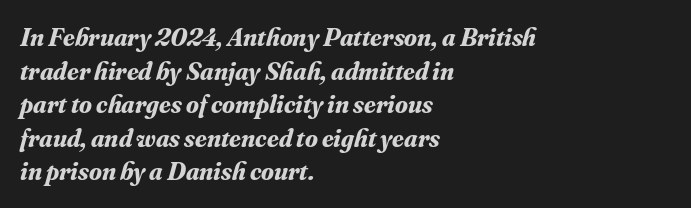
Notice how descenders clear the ascenders below comfortably — that's standard leading. Strong, thick strokes mark this as bold type. Layout note: lines flush left. A clean baseline with only descenders dipping below it.
